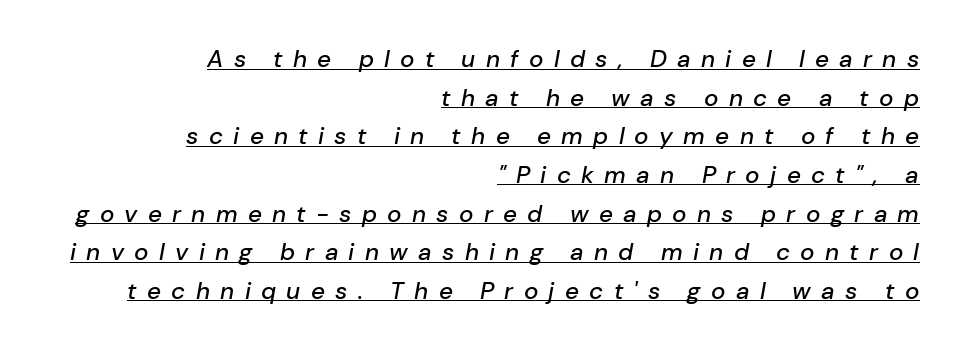
The image shows 24 px text type, italic (leaning right); set right-aligned, normal line spacing (1.61x), unusually wide letter spacing (+0.43 em), underlined.
